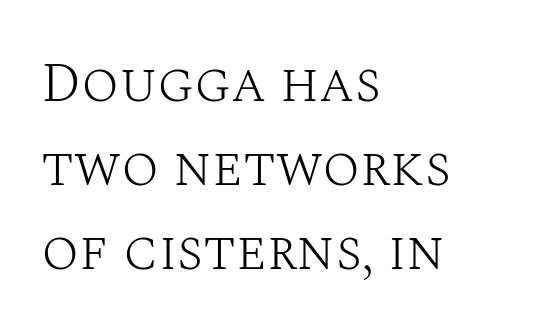
The image shows 56 px light serif type, upright; set left-aligned, normal line spacing (1.5x), normal letter spacing, not underlined; medium stroke contrast and a large x-height.
